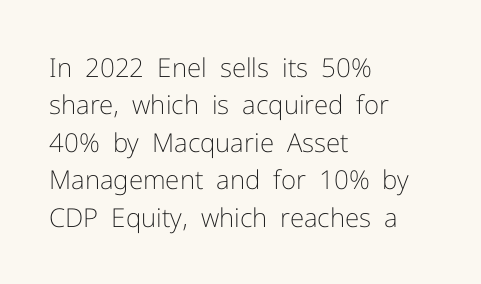
The image shows 26 px text type, upright; set left-aligned, normal line spacing (1.44x), normal letter spacing, not underlined.
